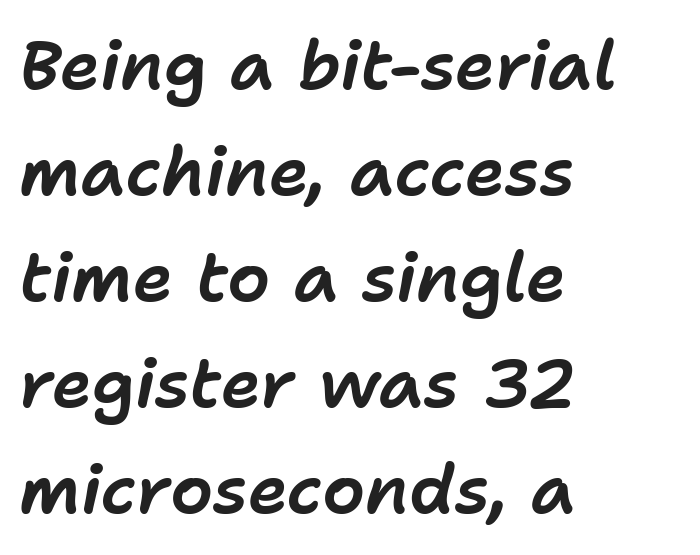
The image shows 68 px text type, italic (leaning right); set left-aligned, normal line spacing (1.56x), normal letter spacing, not underlined; low stroke contrast and a medium x-height.
